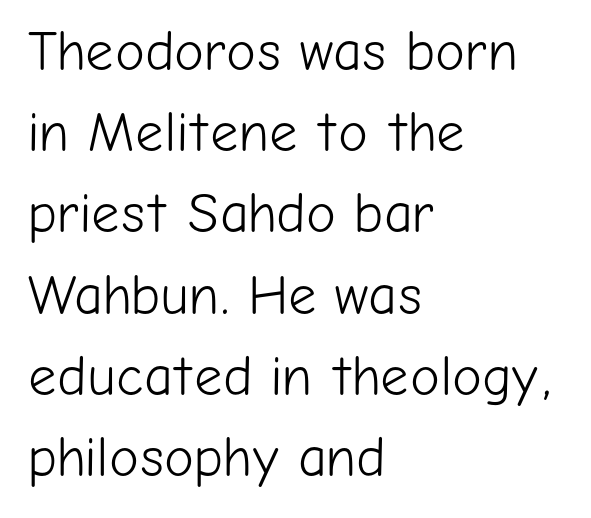
The image shows 56 px light sans-serif type, upright; set left-aligned, normal line spacing (1.45x), normal letter spacing, not underlined; low stroke contrast and a medium x-height.
